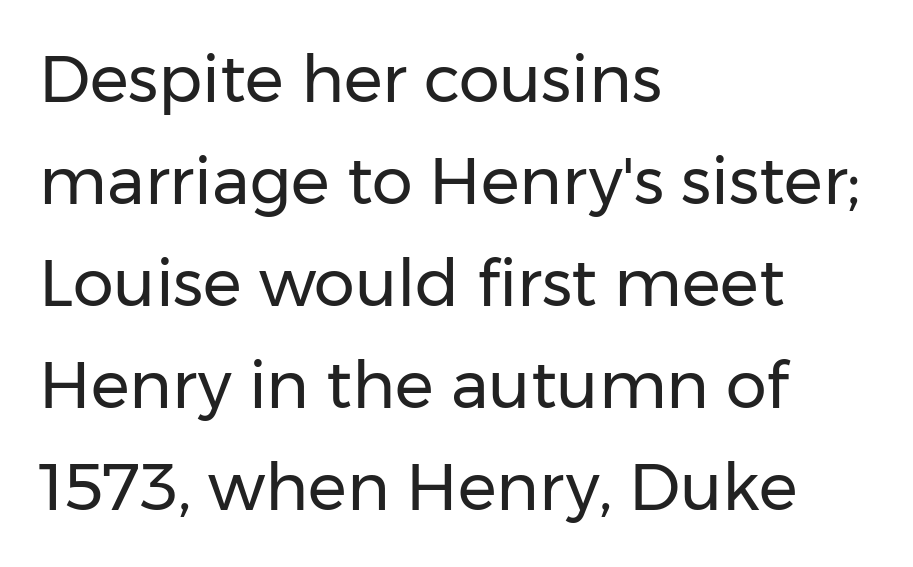
Is there much room between lines? A standard amount, neither cramped nor airy. The face used here is proportionally spaced, like ordinary book or web type. Horizontal alignment here is leftward, the default for most running prose. This rendering employs a face without finishing strokes, i.e., a sans-serif. The typesetting does not lean heavy: it is not bold. This rendering features lettering with no underline.
